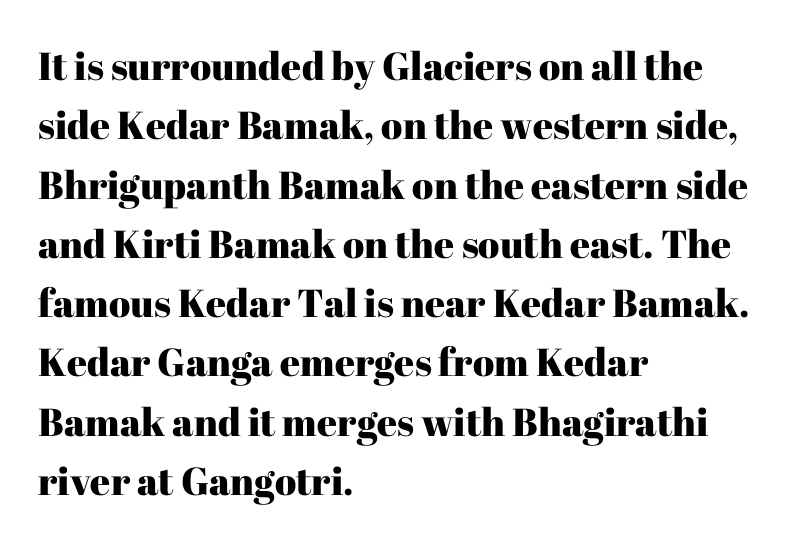
Compared with typical body copy, the letter spacing here is the same. Successive baselines arrive at the customary interval. Italic: no, the glyphs are upright roman. A typesetter would call this proportional, since set widths differ per character. This rendering employs a face with finishing strokes, i.e., a serif.
